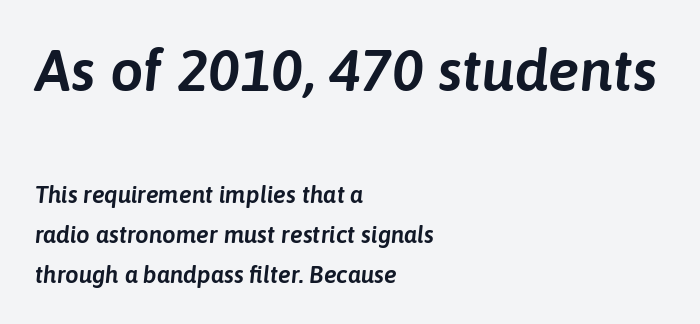
This layout puts the oversized block above and the modest block below. Would a proofreader flag this as italicized? Yes. The baseline area is clear. Teacher's note: observe the even left margin — that is flush-left alignment. Varying glyph widths throughout — classic text-font behaviour.
